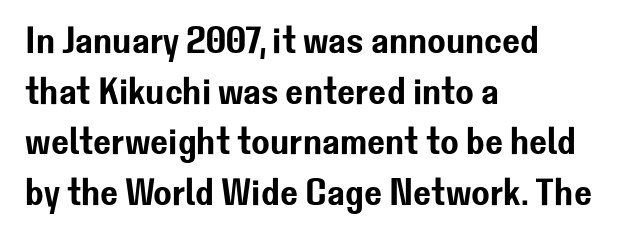
{"serif": "no", "italic": "no", "width": "normal", "stroke_contrast": "low", "x_height": "medium", "monospaced": "no", "underline": "no", "align": "left", "line_spacing": "normal", "line_spacing_ratio": 1.33, "letter_spacing": "normal", "letter_spacing_em": 0.0, "glyph_px": 38}
